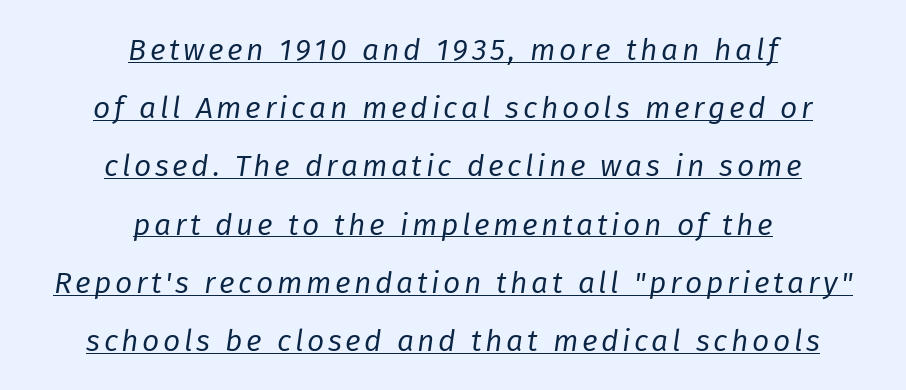
Q: Is the text bold? A: No.
Q: Is the text italic (slanted)? A: Yes, it leans right by about 8 degrees.
Q: Is the text underlined? A: Yes.
Q: How is the paragraph aligned? A: Centered.
Q: Is the spacing between lines tight, normal or loose? A: Loose.
Q: Width (condensed, normal, or wide)? A: Normal.
Q: Stroke contrast? A: Low.
Q: x-height? A: Medium.
Q: Monospaced? A: No.
